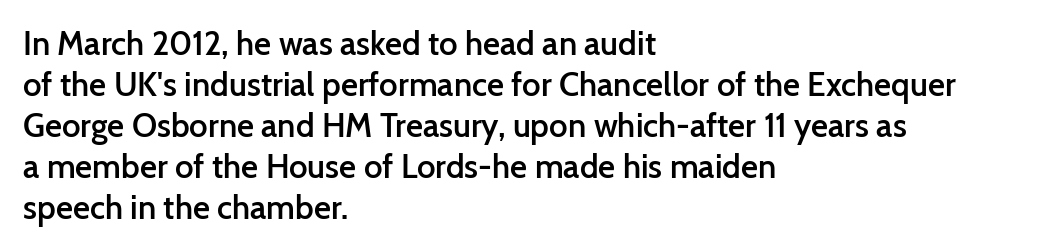
The image shows 33 px semibold sans-serif type, upright; set left-aligned, line spacing 1.24x, normal letter spacing, not underlined; low stroke contrast and a medium x-height.
